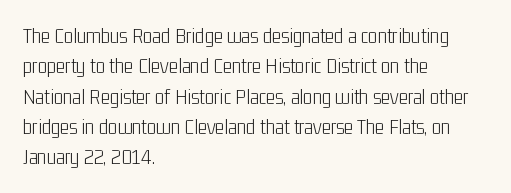
{"italic": "no", "bold": "no", "underline": "no", "align": "left", "line_spacing": "normal", "line_spacing_ratio": 1.38, "letter_spacing": "normal", "letter_spacing_em": 0.0, "glyph_px": 22}
